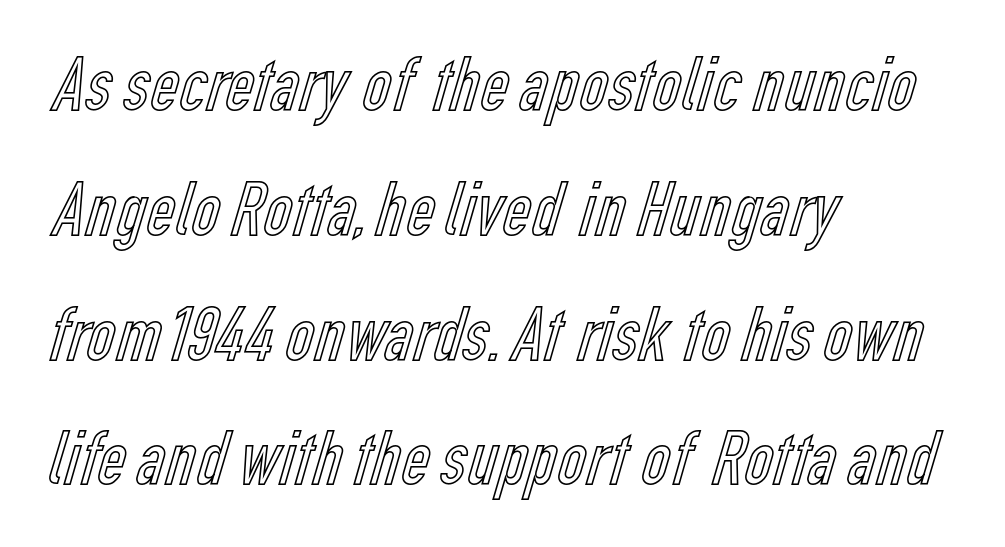
{"width": "condensed", "x_height": "medium", "monospaced": "no", "underline": "no", "align": "left", "line_spacing": "normal", "line_spacing_ratio": 1.58, "letter_spacing": "normal", "letter_spacing_em": 0.0, "glyph_px": 79}
